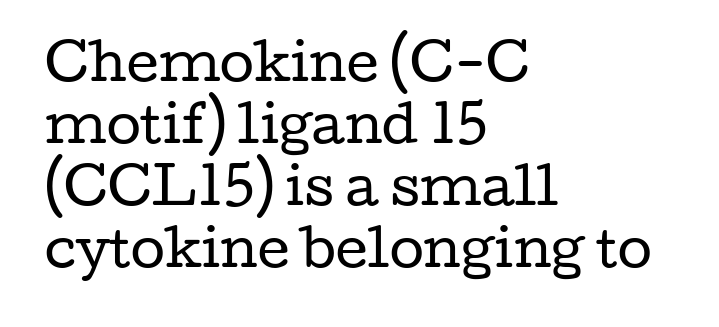
{"serif": "yes", "italic": "no", "bold": "no", "weight": "regular", "width": "wide", "stroke_contrast": "low", "x_height": "medium", "monospaced": "no", "underline": "no", "align": "left", "line_spacing_ratio": 1.24, "letter_spacing": "normal", "letter_spacing_em": 0.0, "glyph_px": 50}
